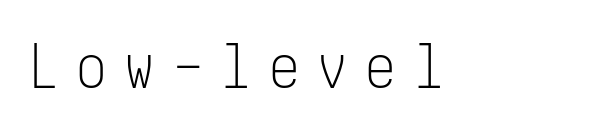
Q: Is the text bold? A: No.
Q: Is the text italic (slanted)? A: No, it is upright.
Q: Is the typeface a serif or a sans-serif typeface? A: Sans-serif.
Q: Is the text underlined? A: No.
Q: Is the spacing between letters normal or unusually wide? A: Unusually wide.
Q: Width (condensed, normal, or wide)? A: Condensed.
Q: Stroke contrast? A: Low.
Q: x-height? A: Medium.
